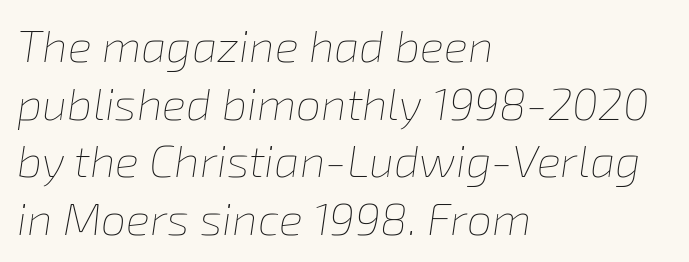
The image shows 45 px thin type, italic (leaning right); set left-aligned, normal line spacing (1.28x), normal letter spacing, not underlined; low stroke contrast and a medium x-height.
